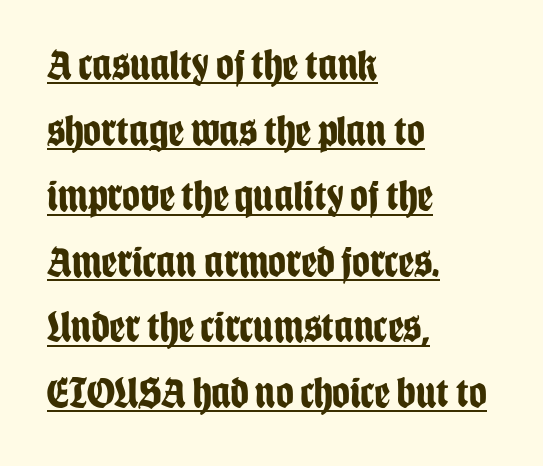
The image shows 44 px bold, condensed sans-serif type, upright; set left-aligned, normal line spacing (1.49x), normal letter spacing, underlined; low stroke contrast and a large x-height.
